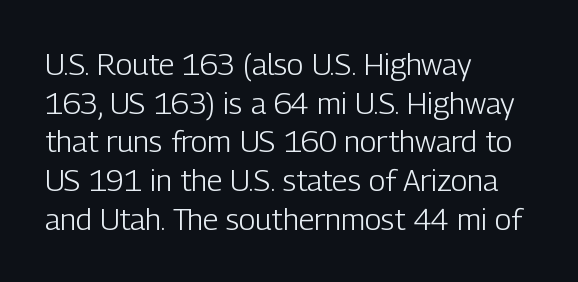
Inter-character spacing is left at the font's built-in metrics. Every row of glyphs begins at an identical x-position on the left. The strokes are not fattened; the text isn't bold. You could not count columns in this text — the font is proportionally spaced. Evenly set lines give the paragraph a standard silhouette. Underlining? Definitely not there.
